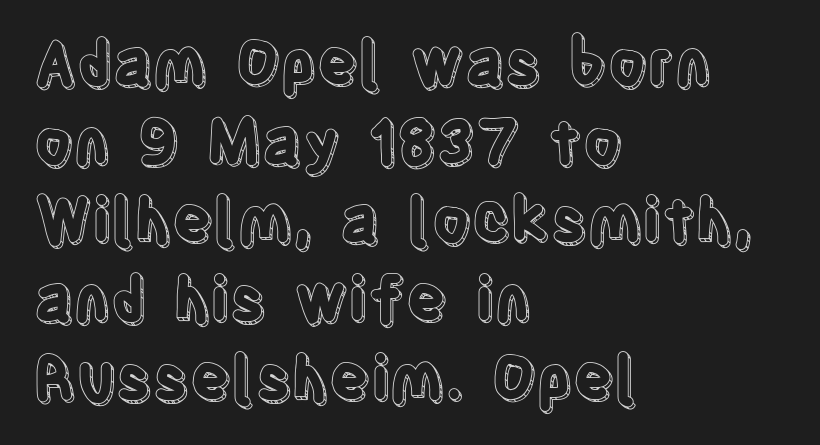
Q: Is the text italic (slanted)? A: No, it is upright.
Q: Is the text underlined? A: No.
Q: How is the paragraph aligned? A: Left-aligned.
Q: Is the spacing between letters normal or unusually wide? A: Normal.
Q: Is the spacing between lines tight, normal or loose? A: Normal.
Q: Width (condensed, normal, or wide)? A: Condensed.
Q: x-height? A: Large.
Q: Monospaced? A: No.
